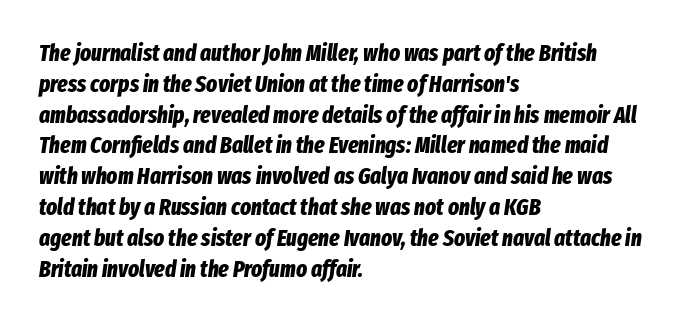
Q: Is the text bold? A: Yes.
Q: Is the text italic (slanted)? A: Yes, it leans right by about 8 degrees.
Q: Is the text underlined? A: No.
Q: How is the paragraph aligned? A: Left-aligned.
Q: Is the spacing between letters normal or unusually wide? A: Normal.
Q: Is the spacing between lines tight, normal or loose? A: Normal.
